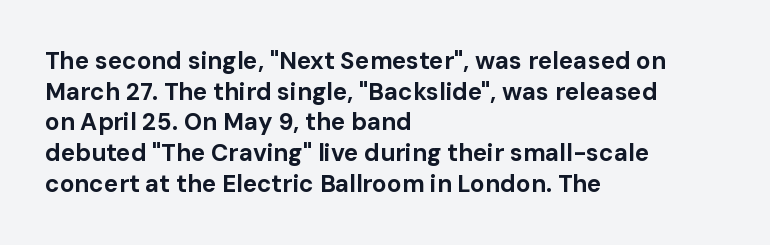
The image shows 24 px bold type, upright; set left-aligned, normal line spacing (1.28x), normal letter spacing, not underlined.
